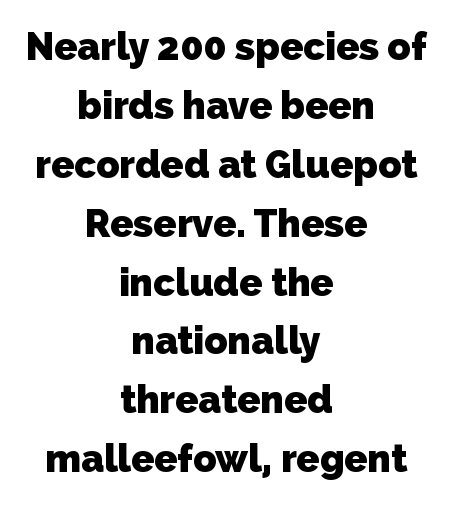
{"serif": "no", "bold": "yes", "weight": "heavy", "width": "normal", "stroke_contrast": "low", "x_height": "medium", "monospaced": "no", "underline": "no", "align": "center", "line_spacing": "normal", "line_spacing_ratio": 1.55, "letter_spacing": "normal", "letter_spacing_em": 0.0, "glyph_px": 38}
